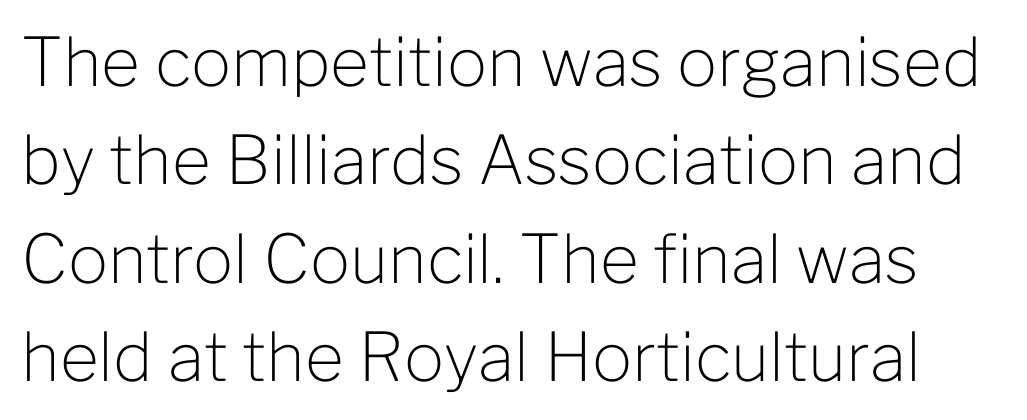
Q: Is the text bold? A: No.
Q: Is the text italic (slanted)? A: No, it is upright.
Q: Is the typeface a serif or a sans-serif typeface? A: Sans-serif.
Q: Is the text underlined? A: No.
Q: Is the spacing between letters normal or unusually wide? A: Normal.
Q: Is the spacing between lines tight, normal or loose? A: Normal.
Q: Width (condensed, normal, or wide)? A: Normal.
Q: Stroke contrast? A: Low.
Q: x-height? A: Medium.
Q: Monospaced? A: No.
